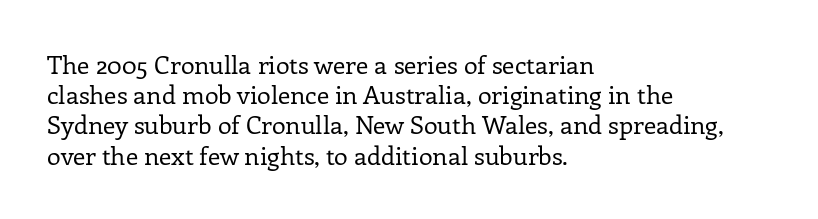
{"italic": "no", "bold": "no", "underline": "no", "align": "left", "line_spacing_ratio": 1.21, "letter_spacing": "normal", "letter_spacing_em": 0.0, "glyph_px": 25}
